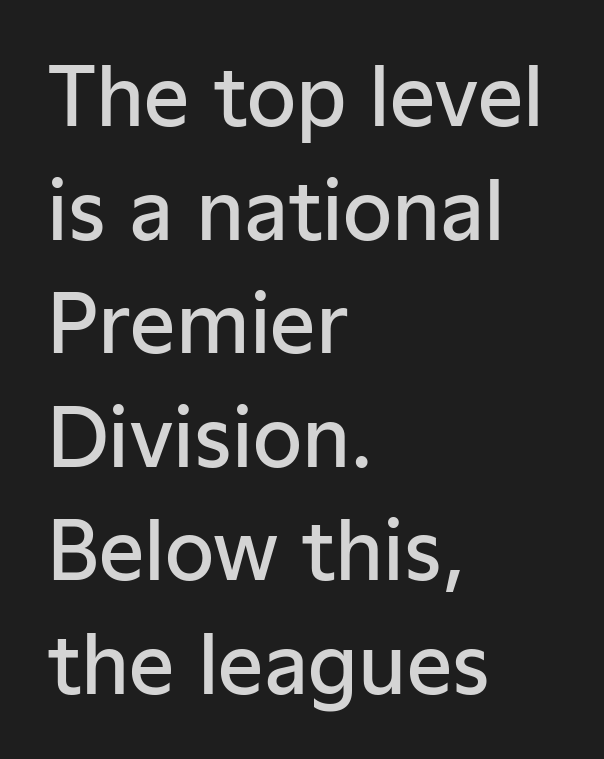
The image shows 80 px semibold sans-serif type, upright; set left-aligned, normal line spacing (1.42x), normal letter spacing, not underlined; low stroke contrast and a medium x-height.
